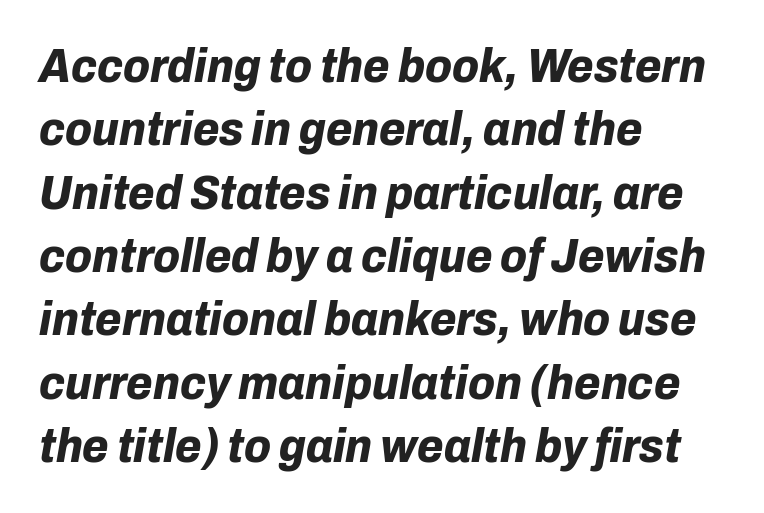
Q: Is the text bold? A: Yes.
Q: Is the text italic (slanted)? A: Yes, it leans right by about 10 degrees.
Q: Is the text underlined? A: No.
Q: How is the paragraph aligned? A: Left-aligned.
Q: Is the spacing between letters normal or unusually wide? A: Normal.
Q: Is the spacing between lines tight, normal or loose? A: Normal.
Q: Width (condensed, normal, or wide)? A: Normal.
Q: Stroke contrast? A: Low.
Q: x-height? A: Medium.
Q: Monospaced? A: No.
